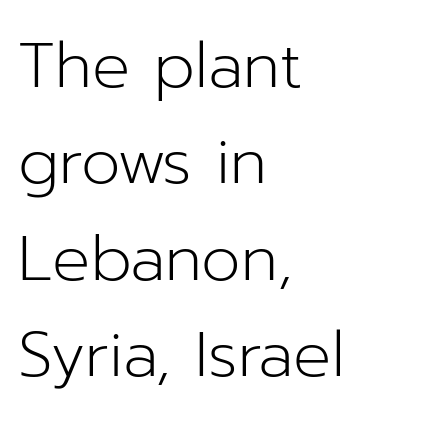
{"serif": "no", "italic": "no", "bold": "no", "weight": "light", "width": "normal", "stroke_contrast": "low", "x_height": "medium", "monospaced": "no", "underline": "no", "align": "left", "line_spacing": "normal", "line_spacing_ratio": 1.53, "letter_spacing": "normal", "letter_spacing_em": 0.0, "glyph_px": 63}
